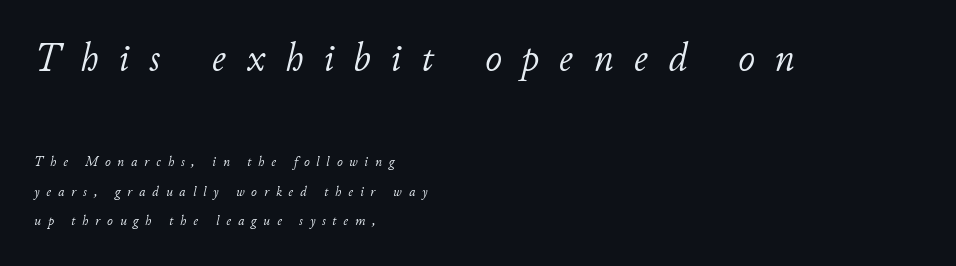
{"italic": "yes", "lean": "right", "slant_degrees": 11, "bold": "no", "weight": "light", "width": "normal", "stroke_contrast": "low", "x_height": "small", "monospaced": "no", "underline": "no", "align": "left", "line_spacing": "loose", "line_spacing_ratio": 2.11, "letter_spacing": "wide", "letter_spacing_em": 0.49, "larger_block": "first", "size_ratio": 2.93, "glyph_px": 41}
